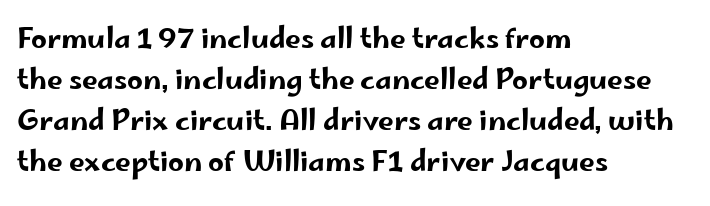
{"serif": "no", "italic": "no", "width": "wide", "stroke_contrast": "low", "x_height": "small", "monospaced": "no", "underline": "no", "align": "left", "line_spacing": "normal", "line_spacing_ratio": 1.46, "letter_spacing": "normal", "letter_spacing_em": 0.0, "glyph_px": 28}
